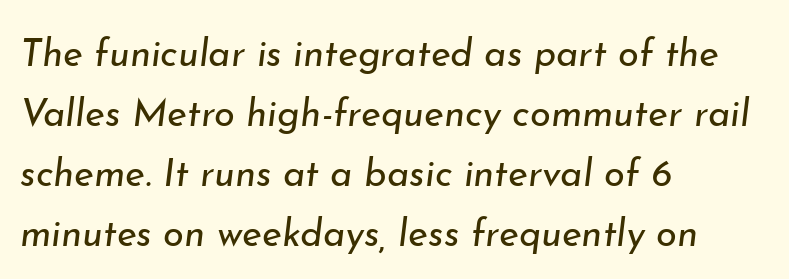
The typesetting does not lean heavy: it is not bold. Tracking value appears to be zero — textbook default spacing. Each letter keeps its own natural width here, so spacing adapts to shape. The font's italic variant was chosen for this text.
